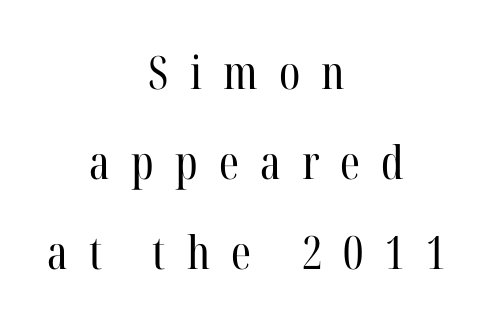
Q: Is the text bold? A: No.
Q: Is the text italic (slanted)? A: No, it is upright.
Q: Is the typeface a serif or a sans-serif typeface? A: Serif.
Q: Is the text underlined? A: No.
Q: How is the paragraph aligned? A: Centered.
Q: Is the spacing between letters normal or unusually wide? A: Unusually wide.
Q: Is the spacing between lines tight, normal or loose? A: Loose.
Q: Width (condensed, normal, or wide)? A: Condensed.
Q: Stroke contrast? A: High.
Q: x-height? A: Medium.
Q: Monospaced? A: No.
